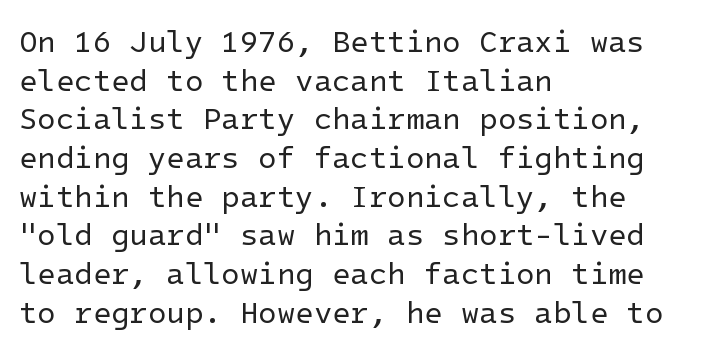
{"serif": "no", "italic": "no", "bold": "no", "weight": "regular", "width": "normal", "stroke_contrast": "low", "x_height": "medium", "underline": "no", "align": "left", "line_spacing": "normal", "line_spacing_ratio": 1.29, "letter_spacing": "normal", "letter_spacing_em": 0.0, "glyph_px": 30}
